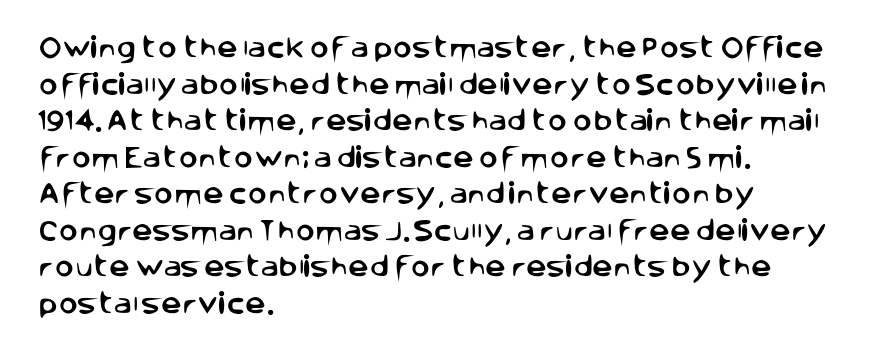
{"italic": "no", "underline": "no", "align": "left", "line_spacing": "normal", "line_spacing_ratio": 1.59, "letter_spacing": "normal", "letter_spacing_em": 0.0, "glyph_px": 23}
